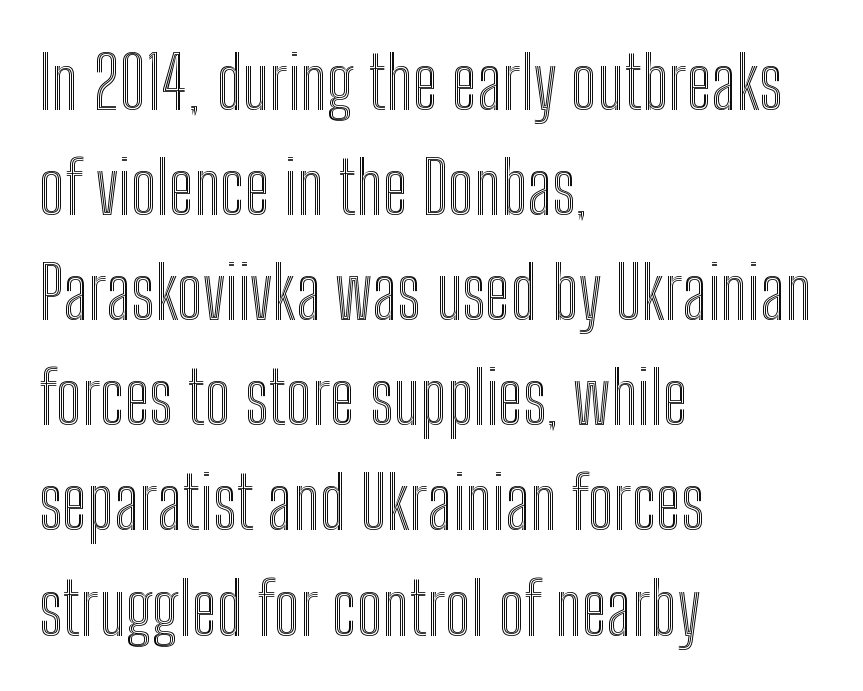
{"italic": "no", "width": "condensed", "x_height": "medium", "monospaced": "no", "underline": "no", "align": "left", "line_spacing": "normal", "line_spacing_ratio": 1.46, "letter_spacing": "normal", "letter_spacing_em": 0.0, "glyph_px": 72}
